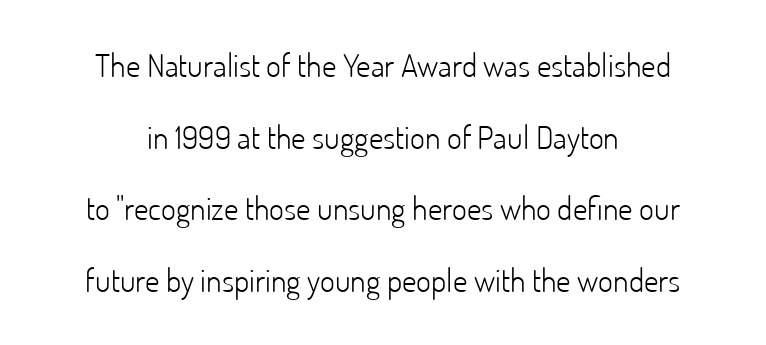
Q: Is the text bold? A: No.
Q: Is the text italic (slanted)? A: No, it is upright.
Q: Is the typeface a serif or a sans-serif typeface? A: Sans-serif.
Q: Is the text underlined? A: No.
Q: How is the paragraph aligned? A: Centered.
Q: Is the spacing between letters normal or unusually wide? A: Normal.
Q: Is the spacing between lines tight, normal or loose? A: Loose.
Q: Width (condensed, normal, or wide)? A: Normal.
Q: Stroke contrast? A: Low.
Q: x-height? A: Small.
Q: Monospaced? A: No.
